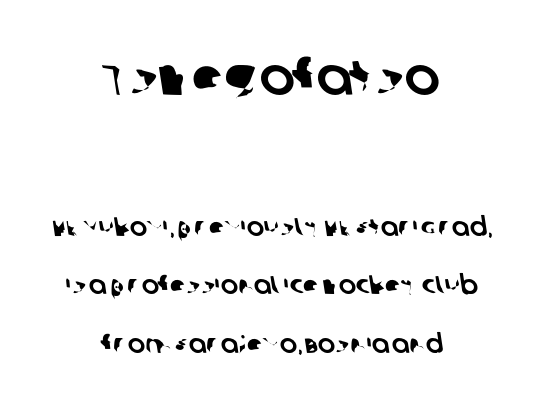
The image shows 53 px sans-serif type; set centered, loose line spacing (2.25x), normal letter spacing, not underlined; the first (top) block is 2.04x larger; low stroke contrast and a large x-height.
